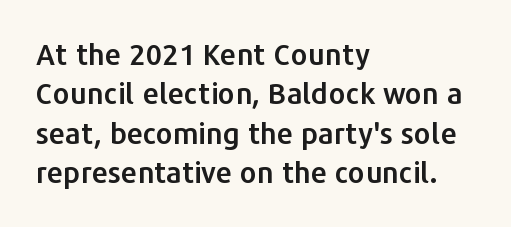
{"serif": "no", "italic": "no", "width": "normal", "stroke_contrast": "low", "x_height": "medium", "monospaced": "no", "underline": "no", "align": "left", "line_spacing": "normal", "line_spacing_ratio": 1.36, "letter_spacing": "normal", "letter_spacing_em": 0.0, "glyph_px": 29}
